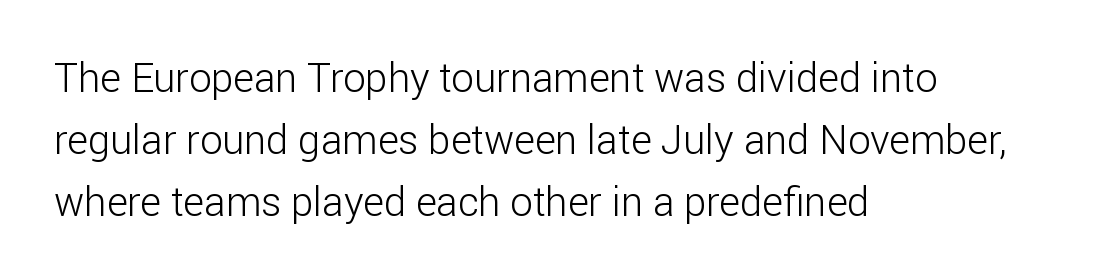
The passage shown is not underscored anywhere. These glyphs show unthickened strokes, regular width or finer. Vertical strokes here are truly vertical. Varying glyph widths throughout — classic text-font behaviour. Letterform terminals end flat and unadorned throughout the passage.
